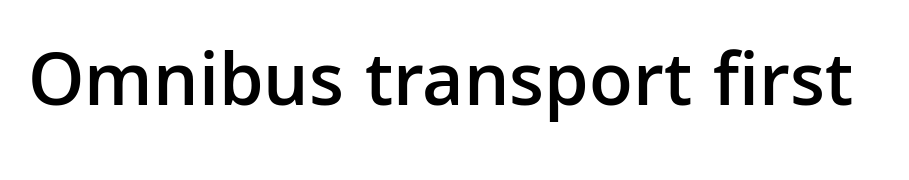
This is sans-serif lettering, the kind often seen on screens and signage. The passage shown is semibold, sitting just below true bold. Varying glyph widths throughout — classic text-font behaviour. Underline: absent.
